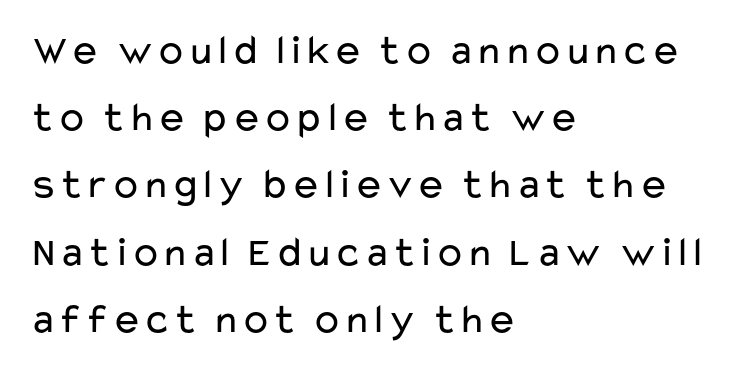
The image shows 42 px regular-weight, wide sans-serif type, upright; set left-aligned, normal line spacing (1.6x), normal letter spacing, not underlined; low stroke contrast and a medium x-height.
